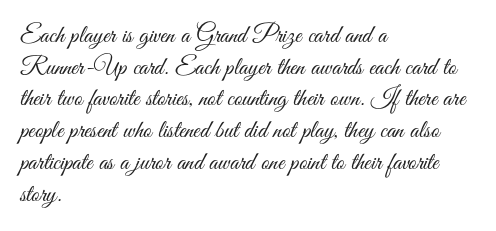
The characters are drawn with everyday or finer stroke widths. The string is rendered with underlining switched off. Leading matches the norm, producing a regular column. This sample uses plain, unmodified letter spacing.
